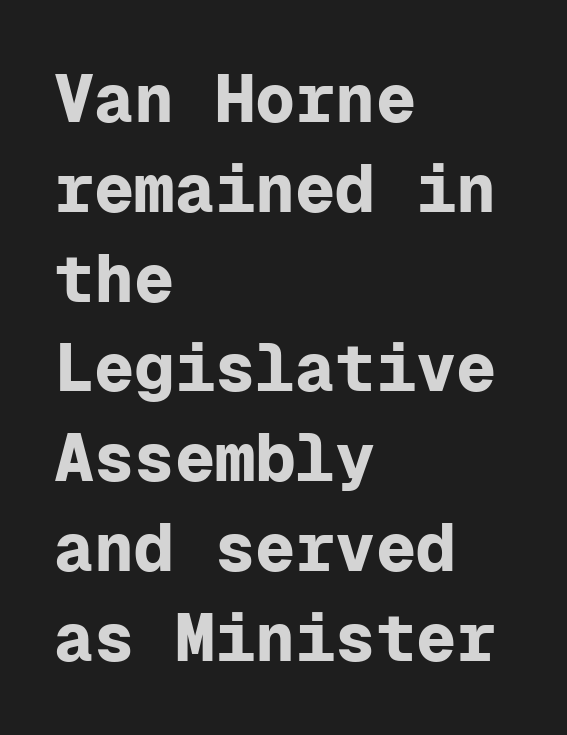
Q: Is the text bold? A: Yes.
Q: Is the text italic (slanted)? A: No, it is upright.
Q: Is the typeface a serif or a sans-serif typeface? A: Sans-serif.
Q: Is the text underlined? A: No.
Q: How is the paragraph aligned? A: Left-aligned.
Q: Is the spacing between letters normal or unusually wide? A: Normal.
Q: Is the spacing between lines tight, normal or loose? A: Normal.
Q: Width (condensed, normal, or wide)? A: Normal.
Q: Stroke contrast? A: Low.
Q: x-height? A: Medium.
Q: Monospaced? A: Yes.
